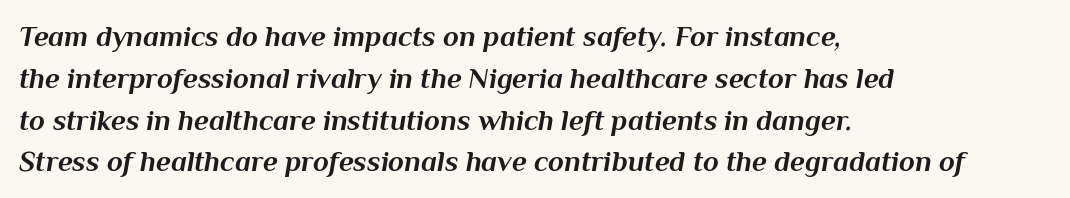
Notice how thick the strokes are: this is what a full bold looks like. The rendering uses a moderate line-height, typical for paragraphs. Only glyphs here, with clear space below each row. Horizontally, the lines are justified to the leading edge only.
